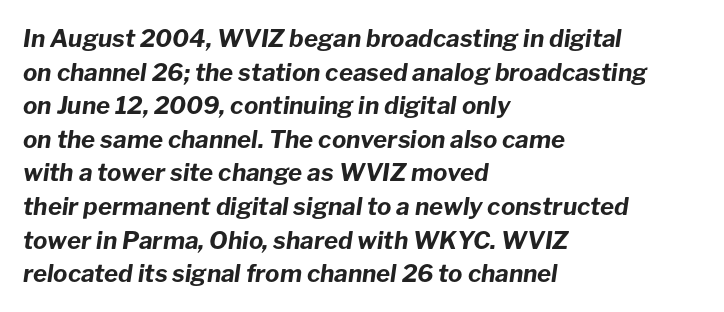
The image shows 24 px bold type, italic (leaning right); set left-aligned, normal line spacing (1.4x), normal letter spacing, not underlined.
